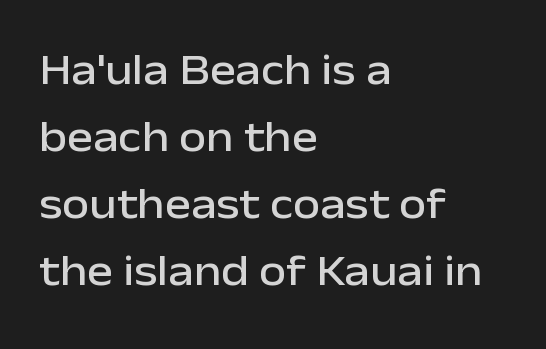
{"serif": "no", "italic": "no", "width": "normal", "stroke_contrast": "low", "x_height": "medium", "monospaced": "no", "underline": "no", "align": "left", "line_spacing": "normal", "line_spacing_ratio": 1.52, "letter_spacing": "normal", "letter_spacing_em": 0.0, "glyph_px": 44}
